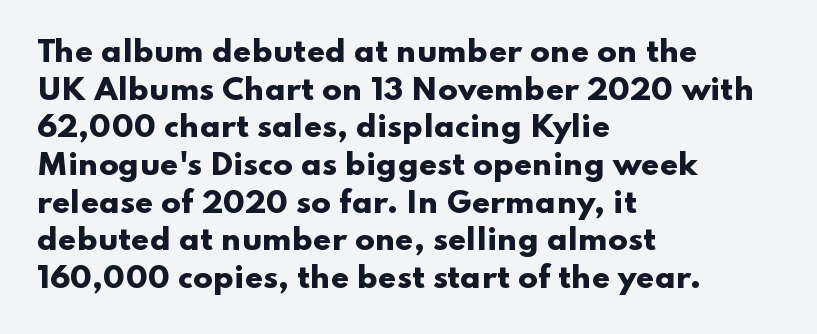
The image shows 29 px heavy, wide sans-serif type, upright; set left-aligned, normal line spacing (1.3x), normal letter spacing, not underlined; low stroke contrast and a small x-height.
